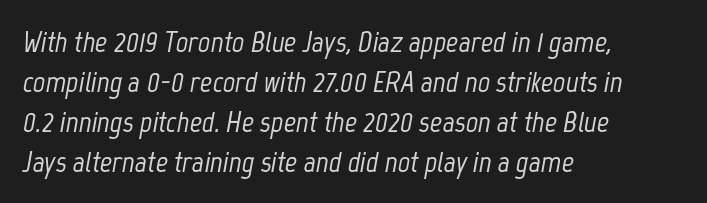
All the whitespace from short lines collects on the right. Spacing verdict: proportional, widths tailored to each character. Notice how descenders clear the ascenders below comfortably — that's standard leading. Yep, that's italic — everything's leaning. Between one letter and the next there's only the usual sliver of space.
